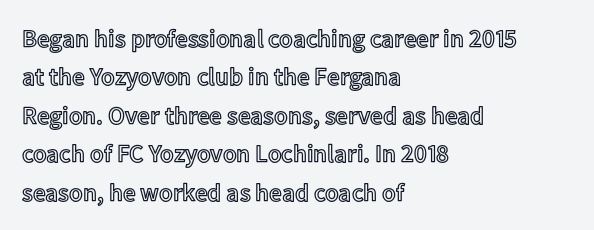
Q: Is the text italic (slanted)? A: No, it is upright.
Q: Is the text underlined? A: No.
Q: How is the paragraph aligned? A: Left-aligned.
Q: Is the spacing between letters normal or unusually wide? A: Normal.
Q: Is the spacing between lines tight, normal or loose? A: Normal.
